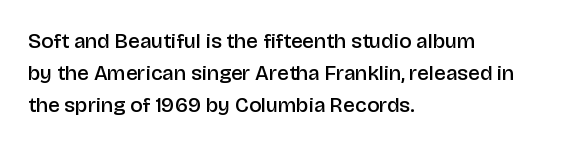
Q: Is the text bold? A: Semi-bold.
Q: Is the text italic (slanted)? A: No, it is upright.
Q: Is the text underlined? A: No.
Q: How is the paragraph aligned? A: Left-aligned.
Q: Is the spacing between letters normal or unusually wide? A: Normal.
Q: Is the spacing between lines tight, normal or loose? A: Normal.
